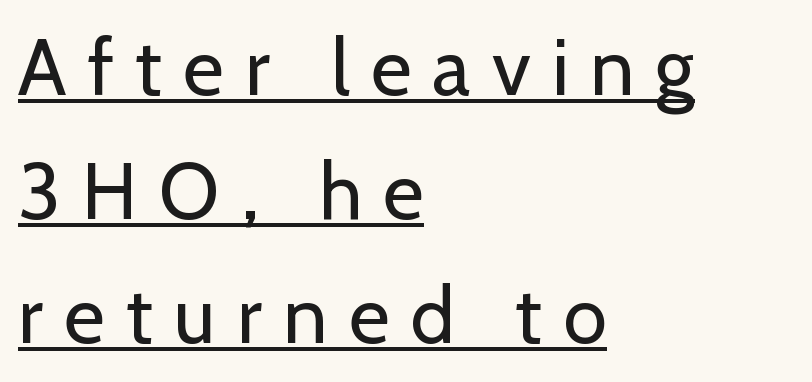
{"serif": "no", "italic": "no", "bold": "no", "weight": "regular", "width": "normal", "stroke_contrast": "low", "x_height": "medium", "monospaced": "no", "underline": "yes", "align": "left", "line_spacing": "normal", "line_spacing_ratio": 1.57, "letter_spacing": "wide", "letter_spacing_em": 0.27, "glyph_px": 79}
